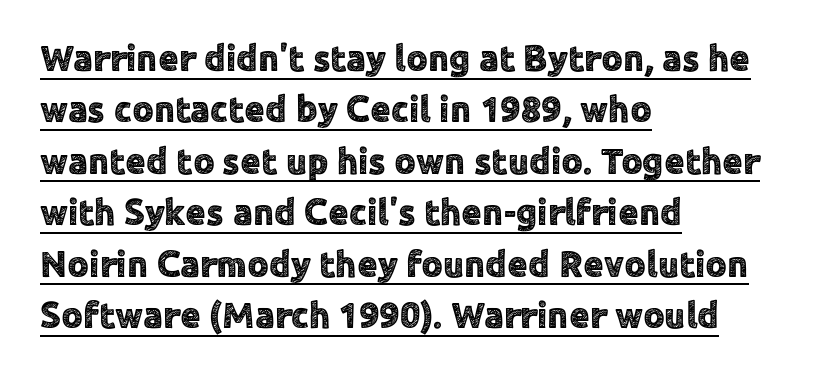
The image shows 37 px sans-serif type, upright; set left-aligned, normal line spacing (1.39x), normal letter spacing, underlined; a medium x-height.
